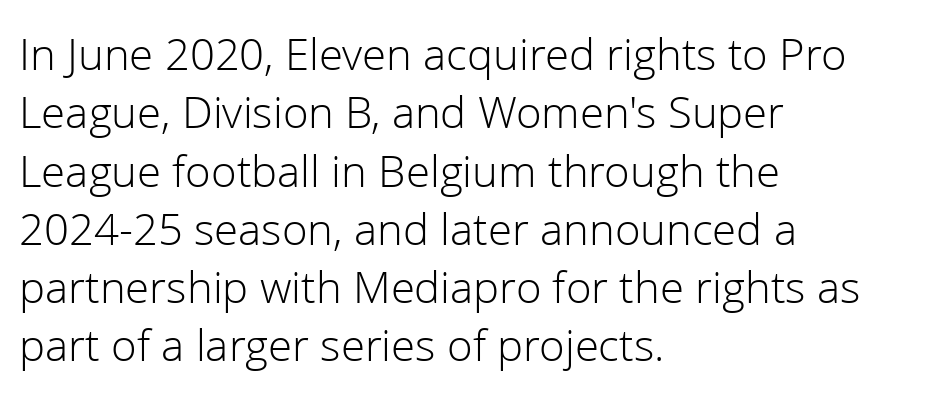
Q: Is the text bold? A: No.
Q: Is the text italic (slanted)? A: No, it is upright.
Q: Is the typeface a serif or a sans-serif typeface? A: Sans-serif.
Q: Is the text underlined? A: No.
Q: How is the paragraph aligned? A: Left-aligned.
Q: Is the spacing between letters normal or unusually wide? A: Normal.
Q: Width (condensed, normal, or wide)? A: Normal.
Q: Stroke contrast? A: Low.
Q: x-height? A: Medium.
Q: Monospaced? A: No.
